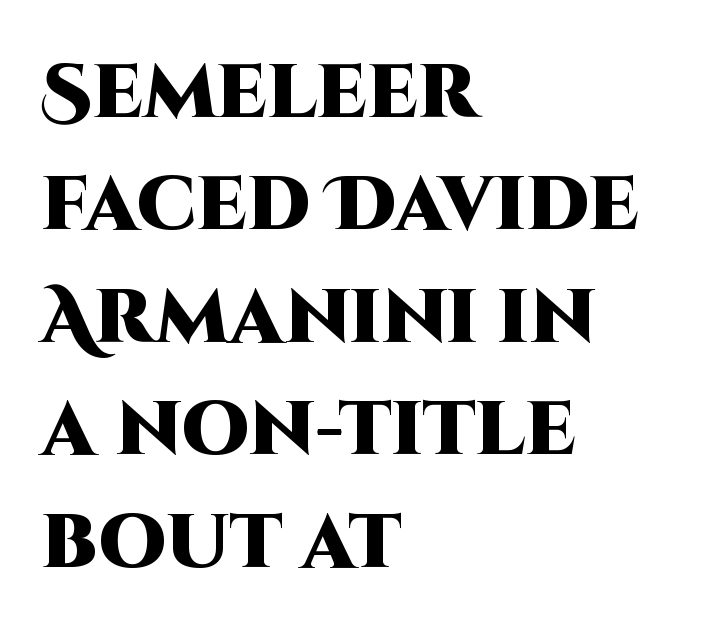
The line-height multiplier appears to be the usual default. One-word summary of the alignment: left. The line texture is even and compact thanks to regular tracking. The rendering uses natural spacing where letterforms have individual widths. Serifs: no, the terminals of the letterforms are clean.
